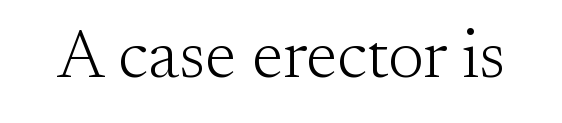
The image shows 68 px light serif type, upright; set normal letter spacing, not underlined; medium stroke contrast and a small x-height.
